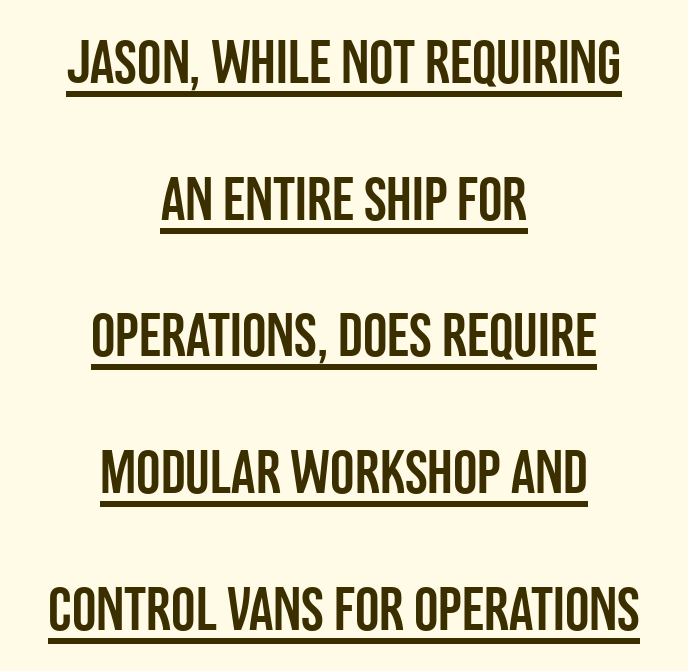
Each letter keeps its own natural width here, so spacing adapts to shape. The block of text is sparse from top to bottom, with ample space between rows. Standard letterfit; no display-style spreading of the glyphs. In terms of posture, this sample is upright.
